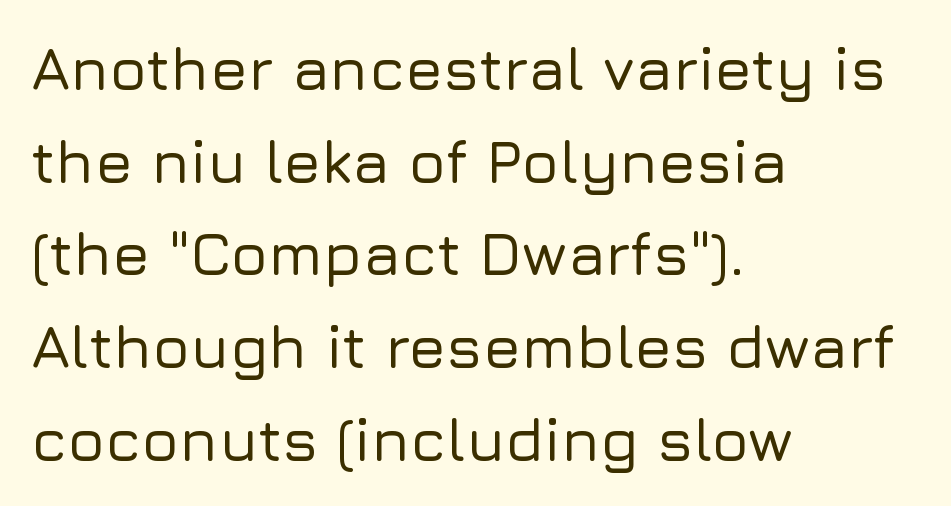
The image shows 61 px sans-serif type, upright; set left-aligned, normal line spacing (1.52x), normal letter spacing, not underlined; low stroke contrast and a medium x-height.
